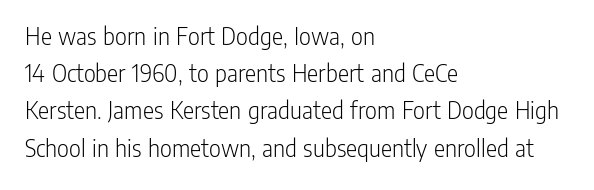
The image shows 26 px text type, upright; set left-aligned, normal line spacing (1.43x), normal letter spacing, not underlined.
